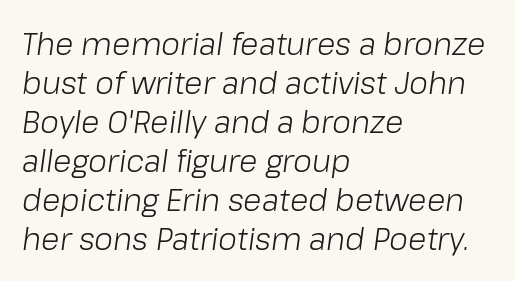
Has an underline been added? It has not. Is the letter spacing exaggerated? No — it looks like the ordinary default. Notice how descenders clear the ascenders below comfortably — that's standard leading. Looking at the ascenders, they clearly lean.
